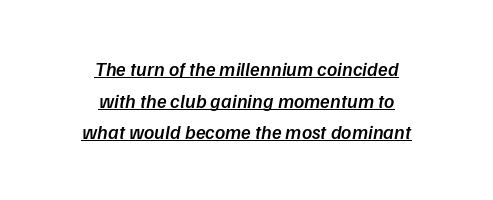
{"italic": "yes", "lean": "right", "slant_degrees": 9, "bold": "semi", "underline": "yes", "align": "center", "line_spacing": "normal", "line_spacing_ratio": 1.58, "letter_spacing": "normal", "letter_spacing_em": 0.0, "glyph_px": 20}
